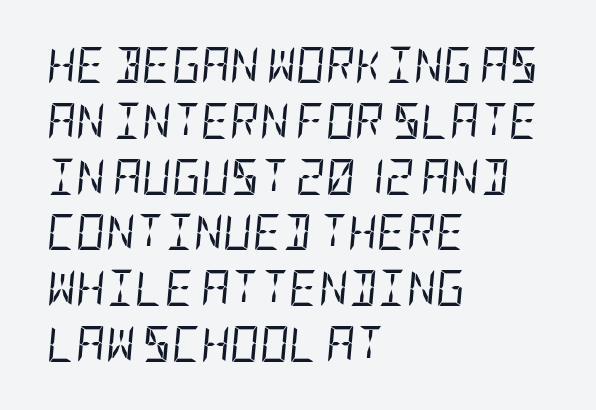
{"italic": "yes", "lean": "right", "slant_degrees": 5, "bold": "no", "weight": "regular", "width": "condensed", "stroke_contrast": "low", "x_height": "large", "underline": "no", "align": "left", "line_spacing": "normal", "line_spacing_ratio": 1.55, "letter_spacing": "normal", "letter_spacing_em": 0.0, "glyph_px": 36}
